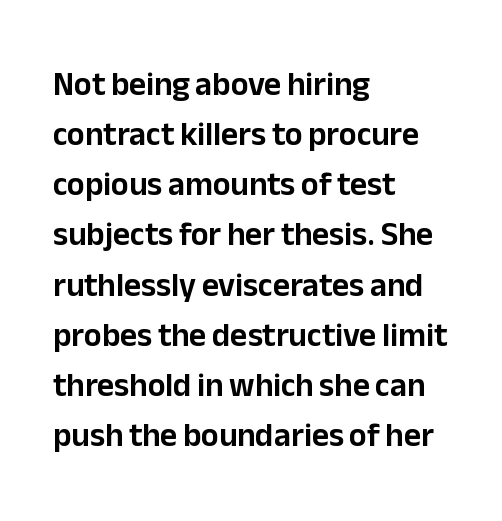
The image shows 33 px sans-serif type, upright; set left-aligned, normal line spacing (1.52x), normal letter spacing, not underlined; low stroke contrast and a medium x-height.
